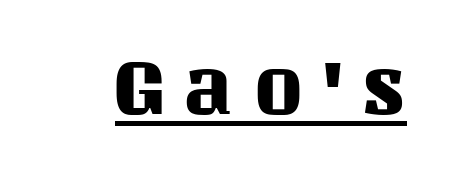
The image shows 79 px text type, upright; set unusually wide letter spacing (+0.25 em), underlined; medium stroke contrast and a large x-height.
